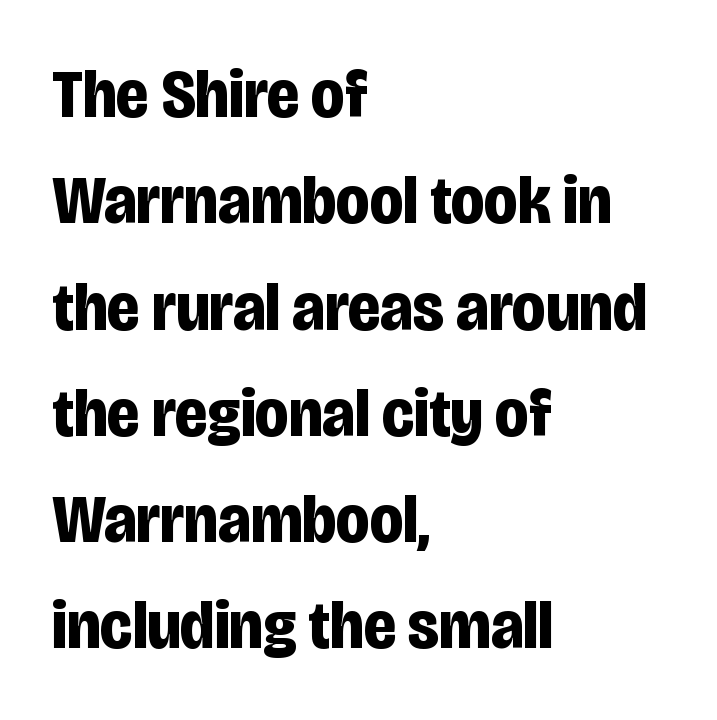
{"serif": "no", "italic": "no", "bold": "yes", "weight": "bold", "width": "condensed", "stroke_contrast": "low", "x_height": "large", "monospaced": "no", "underline": "no", "align": "left", "line_spacing": "normal", "line_spacing_ratio": 1.54, "letter_spacing": "normal", "letter_spacing_em": 0.0, "glyph_px": 69}
